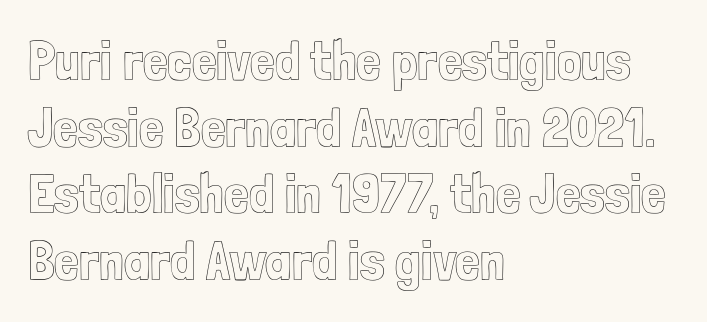
{"italic": "no", "width": "condensed", "x_height": "medium", "monospaced": "no", "underline": "no", "align": "left", "line_spacing_ratio": 1.21, "letter_spacing": "normal", "letter_spacing_em": 0.0, "glyph_px": 55}
